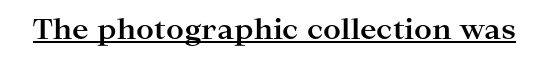
Q: Is the text bold? A: Yes.
Q: Is the text italic (slanted)? A: No, it is upright.
Q: Is the typeface a serif or a sans-serif typeface? A: Serif.
Q: Is the text underlined? A: Yes.
Q: Is the spacing between letters normal or unusually wide? A: Normal.
Q: Width (condensed, normal, or wide)? A: Wide.
Q: Stroke contrast? A: High.
Q: x-height? A: Medium.
Q: Monospaced? A: No.
